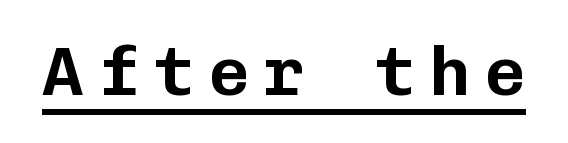
Q: Is the text italic (slanted)? A: No, it is upright.
Q: Is the typeface a serif or a sans-serif typeface? A: Sans-serif.
Q: Is the text underlined? A: Yes.
Q: Is the spacing between letters normal or unusually wide? A: Unusually wide.
Q: Width (condensed, normal, or wide)? A: Normal.
Q: Stroke contrast? A: Low.
Q: x-height? A: Medium.
Q: Monospaced? A: Yes.
